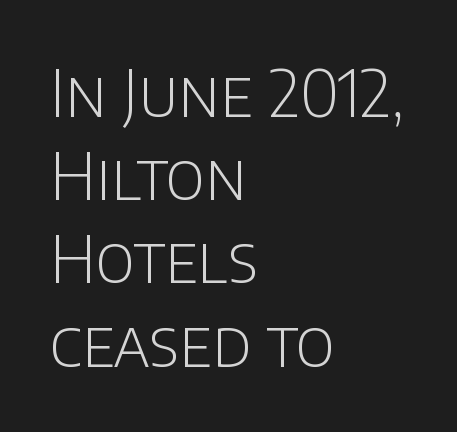
Q: Is the text bold? A: No.
Q: Is the text italic (slanted)? A: No, it is upright.
Q: Is the typeface a serif or a sans-serif typeface? A: Sans-serif.
Q: Is the text underlined? A: No.
Q: How is the paragraph aligned? A: Left-aligned.
Q: Is the spacing between letters normal or unusually wide? A: Normal.
Q: Is the spacing between lines tight, normal or loose? A: Normal.
Q: Width (condensed, normal, or wide)? A: Normal.
Q: Stroke contrast? A: Low.
Q: x-height? A: Large.
Q: Monospaced? A: No.
